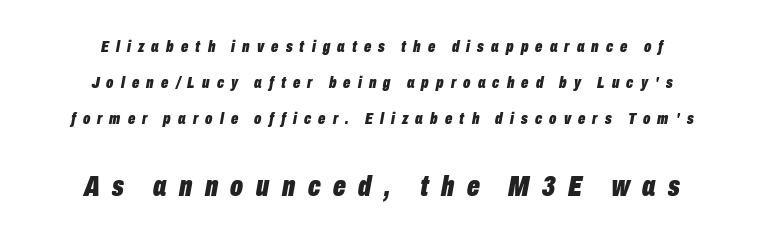
{"italic": "yes", "lean": "right", "slant_degrees": 10, "bold": "yes", "weight": "bold", "width": "condensed", "stroke_contrast": "low", "x_height": "medium", "monospaced": "no", "underline": "no", "align": "center", "line_spacing": "loose", "line_spacing_ratio": 2.12, "letter_spacing": "wide", "letter_spacing_em": 0.42, "larger_block": "second", "size_ratio": 1.76, "glyph_px": 30}
